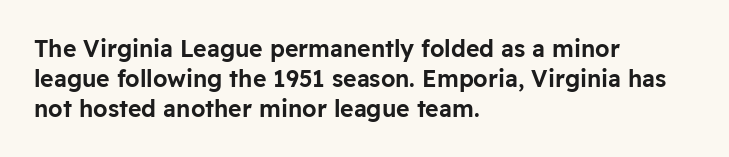
Q: Is the text italic (slanted)? A: No, it is upright.
Q: Is the text underlined? A: No.
Q: How is the paragraph aligned? A: Left-aligned.
Q: Is the spacing between letters normal or unusually wide? A: Normal.
Q: Is the spacing between lines tight, normal or loose? A: Normal.
